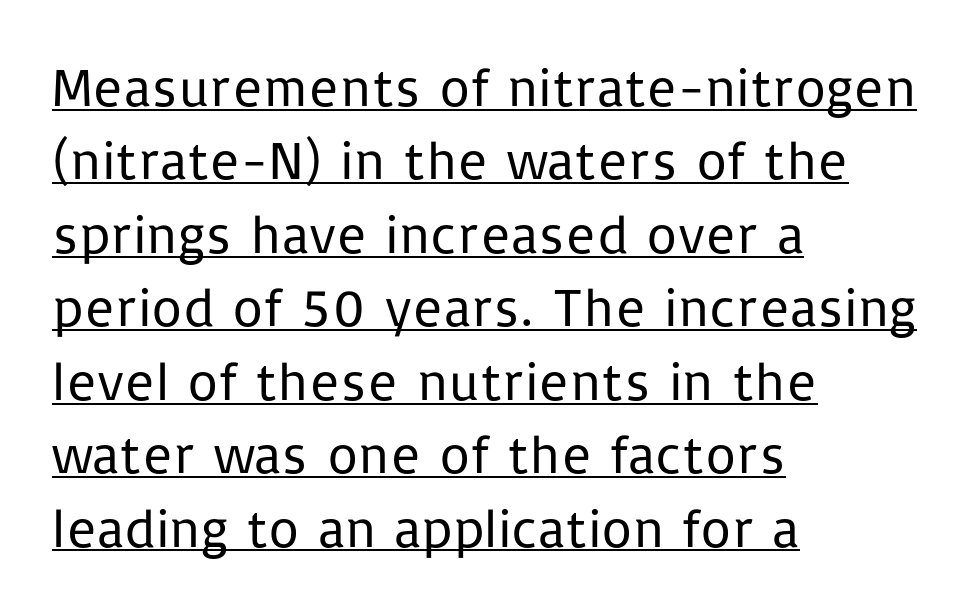
The image shows 54 px regular-weight sans-serif type, upright; set left-aligned, normal line spacing (1.36x), normal letter spacing, underlined; low stroke contrast and a medium x-height.
